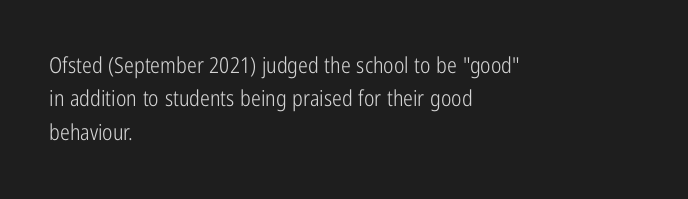
Q: Is the text bold? A: No.
Q: Is the text italic (slanted)? A: No, it is upright.
Q: Is the text underlined? A: No.
Q: How is the paragraph aligned? A: Left-aligned.
Q: Is the spacing between letters normal or unusually wide? A: Normal.
Q: Is the spacing between lines tight, normal or loose? A: Normal.
